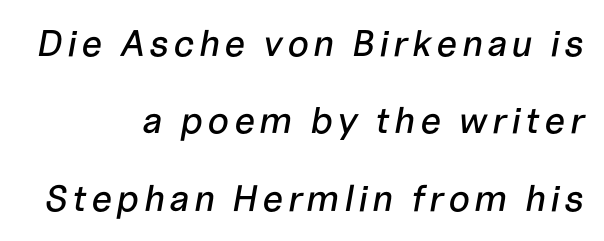
Caption: multi-line text, flush right, ragged left. Does the leading feel generous? Absolutely, it's lavish. Nobody drew a line under any word here. It's the slanting kind of type. A typesetter would call this proportional, since set widths differ per character.
